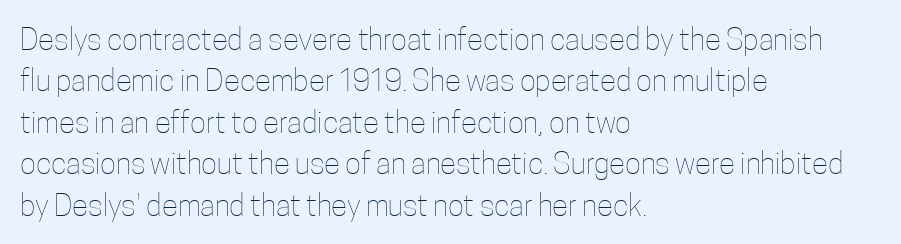
The image shows 30 px thin, condensed type, upright; set left-aligned, normal line spacing (1.38x), normal letter spacing, not underlined; low stroke contrast and a medium x-height.
